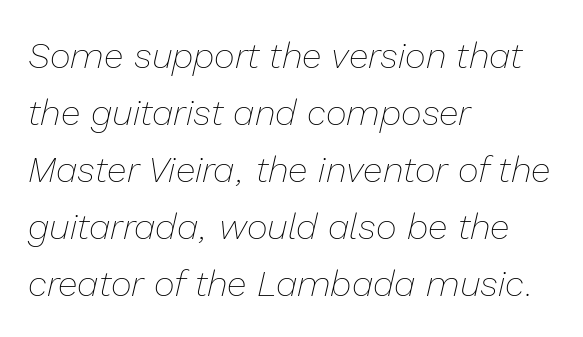
Interline gaps are of average width in this sample. Nothing unusual about the tracking: characters are spaced as the font intends. Do the characters align in a grid? No, the font is proportional. Teacher's note: observe the even left margin — that is flush-left alignment. Bold? No — there's no thickening of the strokes. The face used here has a pronounced slope to its letters.
